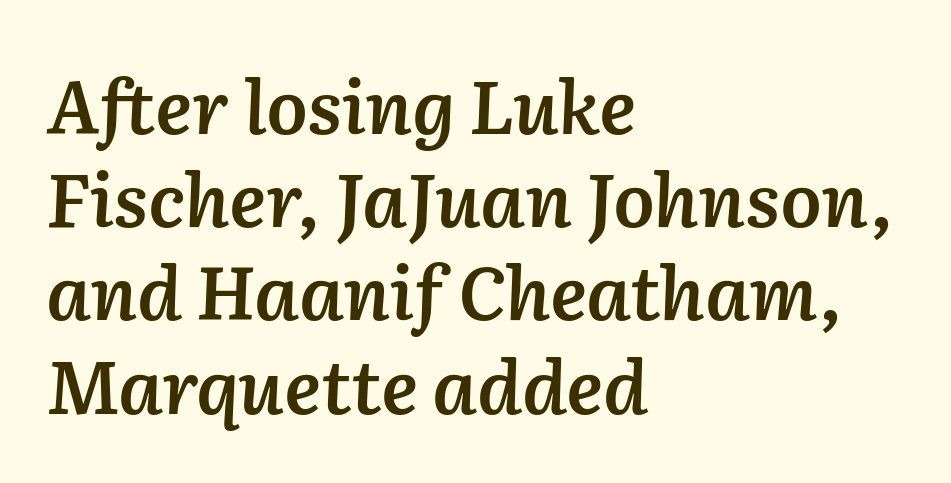
{"italic": "yes", "lean": "right", "slant_degrees": 2, "bold": "semi", "weight": "semibold", "width": "normal", "stroke_contrast": "low", "x_height": "medium", "monospaced": "no", "underline": "no", "align": "left", "line_spacing": "normal", "line_spacing_ratio": 1.26, "letter_spacing": "normal", "letter_spacing_em": 0.0, "glyph_px": 74}
